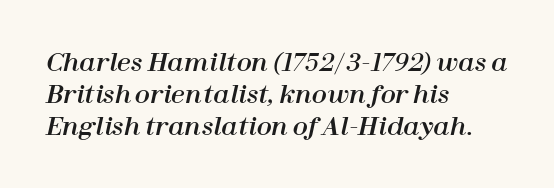
There is no visible air inserted between adjacent glyphs. All the whitespace from short lines collects on the right. Rows of type keep a routine distance in the vertical direction. Check under the words: just untouched page. This sample uses an oblique cut, with every glyph tilted off the vertical.
